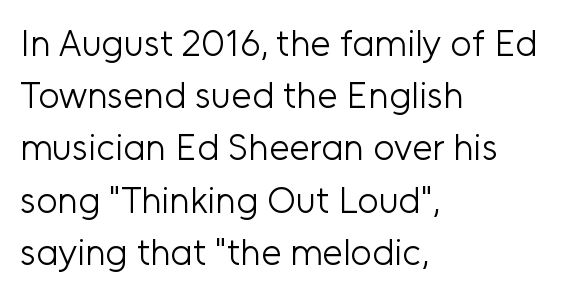
Q: Is the text bold? A: No.
Q: Is the text italic (slanted)? A: No, it is upright.
Q: Is the typeface a serif or a sans-serif typeface? A: Sans-serif.
Q: Is the text underlined? A: No.
Q: How is the paragraph aligned? A: Left-aligned.
Q: Is the spacing between letters normal or unusually wide? A: Normal.
Q: Is the spacing between lines tight, normal or loose? A: Normal.
Q: Width (condensed, normal, or wide)? A: Normal.
Q: Stroke contrast? A: Low.
Q: x-height? A: Medium.
Q: Monospaced? A: No.
